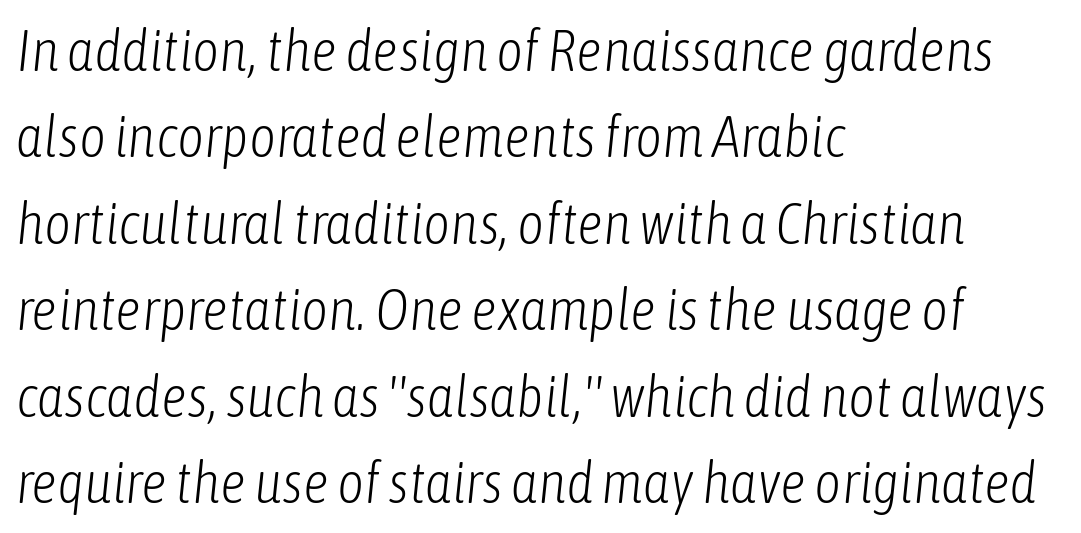
Q: Is the text bold? A: No.
Q: Is the text italic (slanted)? A: Yes, it leans right by about 6 degrees.
Q: Is the text underlined? A: No.
Q: How is the paragraph aligned? A: Left-aligned.
Q: Is the spacing between letters normal or unusually wide? A: Normal.
Q: Is the spacing between lines tight, normal or loose? A: Normal.
Q: Width (condensed, normal, or wide)? A: Condensed.
Q: Stroke contrast? A: Low.
Q: x-height? A: Medium.
Q: Monospaced? A: No.
